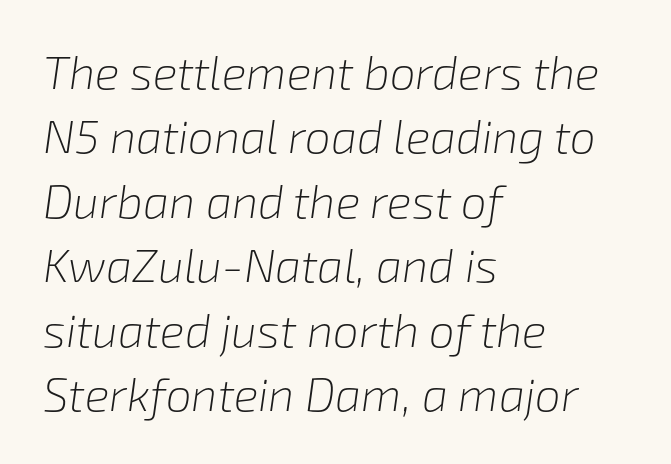
The image shows 46 px light type, italic (leaning right); set left-aligned, normal line spacing (1.4x), normal letter spacing, not underlined; low stroke contrast and a medium x-height.
